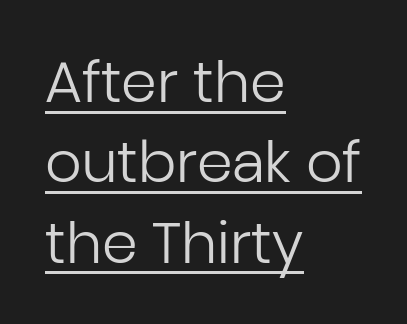
The image shows 57 px regular-weight sans-serif type, upright; set left-aligned, normal line spacing (1.41x), normal letter spacing, underlined; low stroke contrast and a medium x-height.
